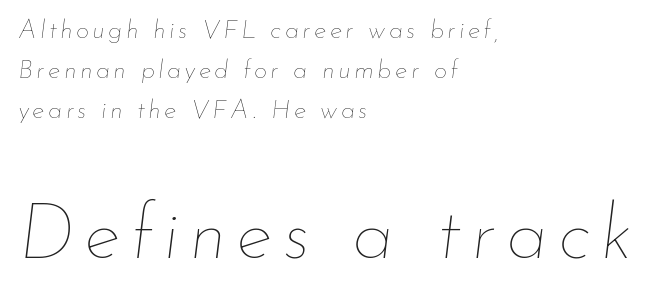
The image shows 77 px thin type, italic (leaning right); set left-aligned, normal line spacing (1.54x), not underlined; the second (bottom) block is 2.96x larger; low stroke contrast and a small x-height.
